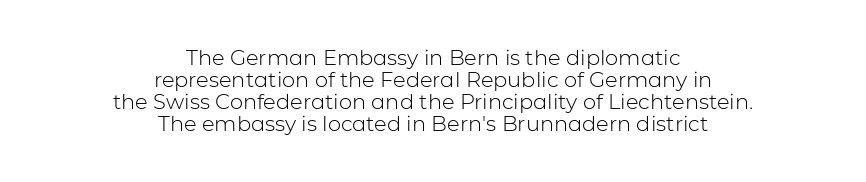
The image shows 21 px text type, upright; set centered, tight line spacing (1.05x), normal letter spacing, not underlined.
